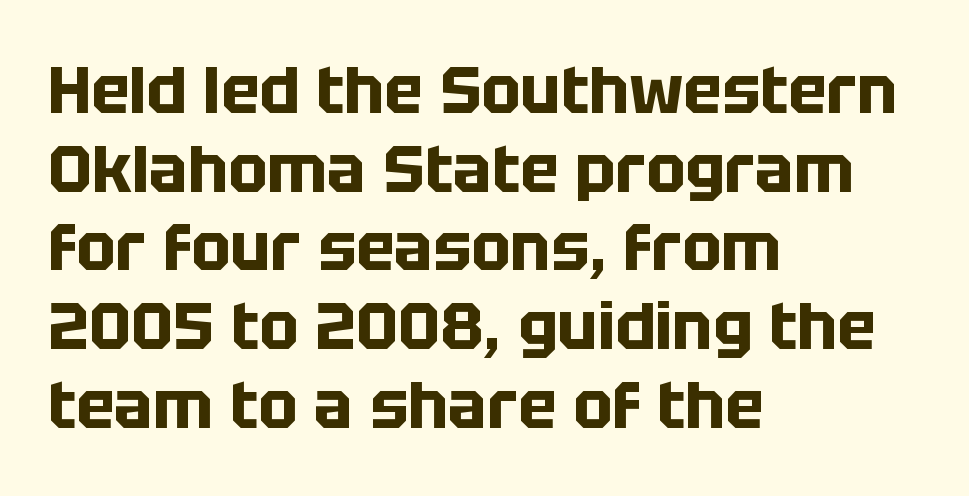
{"serif": "no", "italic": "no", "bold": "yes", "weight": "bold", "width": "normal", "stroke_contrast": "low", "x_height": "large", "monospaced": "no", "underline": "no", "align": "left", "line_spacing_ratio": 1.21, "letter_spacing": "normal", "letter_spacing_em": 0.0, "glyph_px": 65}
